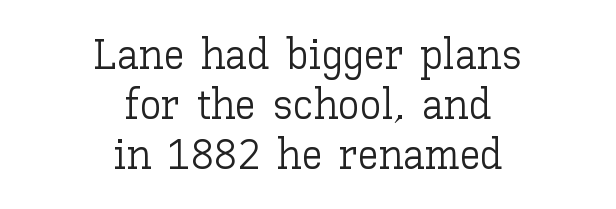
The image shows 43 px light type, upright; set centered, line spacing 1.16x, normal letter spacing, not underlined; low stroke contrast and a medium x-height.
